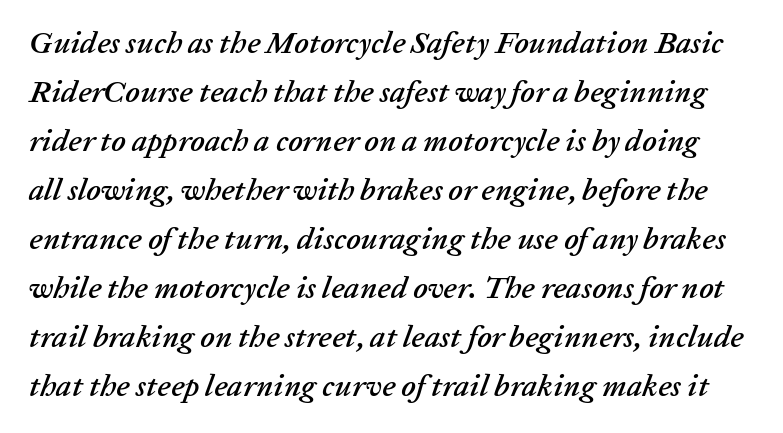
Successive baselines arrive at the customary interval. Quick note: underline off. Each letter keeps its own natural width here, so spacing adapts to shape. Compared with ordinary roman type, these characters are visibly tilted. Caption: standard tracking, unaltered.
